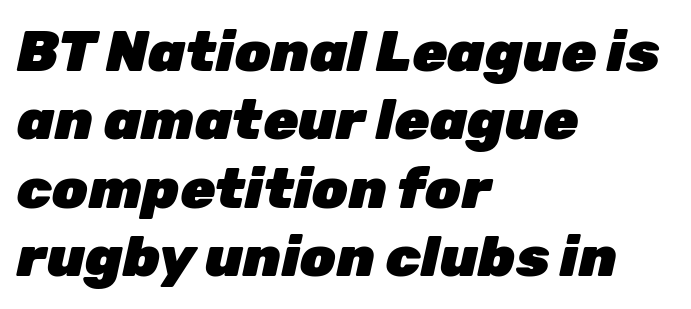
The image shows 57 px heavy type, italic (leaning right); set left-aligned, line spacing 1.2x, normal letter spacing, not underlined; low stroke contrast and a medium x-height.
